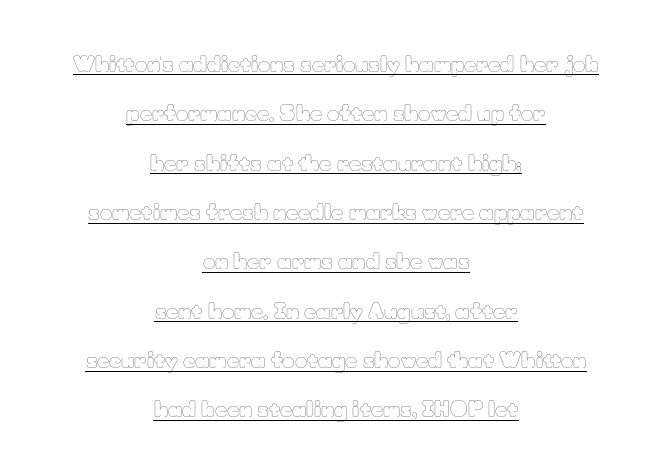
The image shows 21 px text type, upright; set centered, loose line spacing (2.35x), normal letter spacing, underlined.
